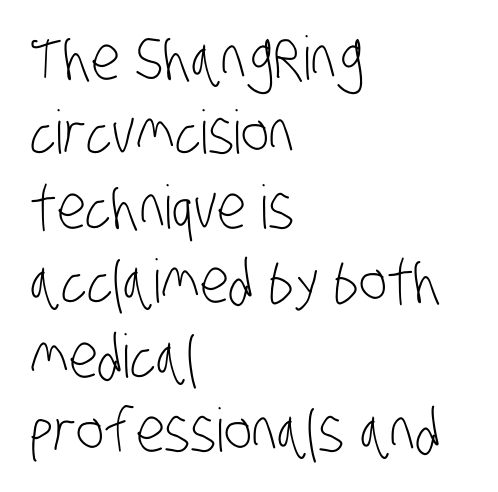
The image shows 60 px light, condensed sans-serif type; set left-aligned, line spacing 1.24x, normal letter spacing, not underlined; low stroke contrast and a large x-height.
